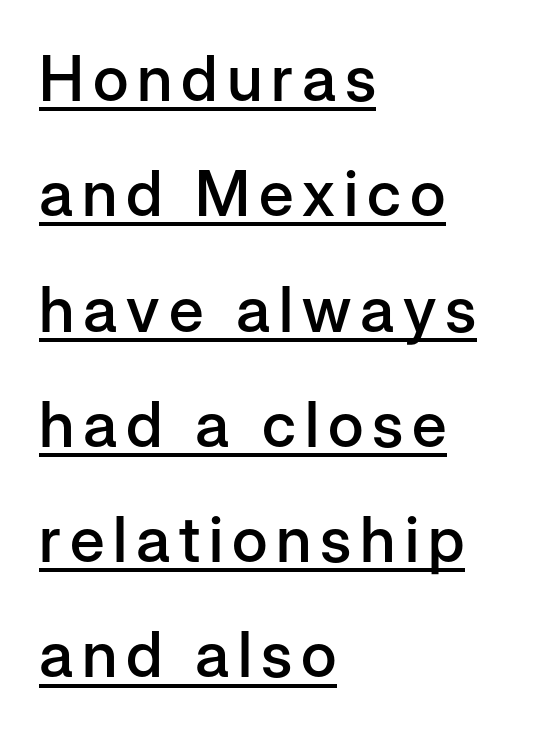
Q: Is the text bold? A: Semi-bold.
Q: Is the text italic (slanted)? A: No, it is upright.
Q: Is the typeface a serif or a sans-serif typeface? A: Sans-serif.
Q: Is the text underlined? A: Yes.
Q: How is the paragraph aligned? A: Left-aligned.
Q: Width (condensed, normal, or wide)? A: Normal.
Q: Stroke contrast? A: Low.
Q: x-height? A: Medium.
Q: Monospaced? A: No.
